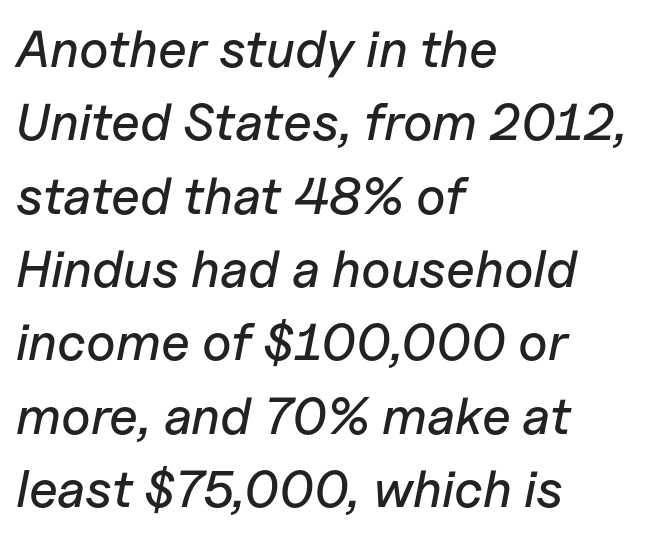
Interline gaps are of average width in this sample. Observe the ordinary spacing: letters are neighbours, not strangers. Where is the straight margin? On the left. Only glyphs here, with clear space below each row. The specimen reads as italic at a glance.
